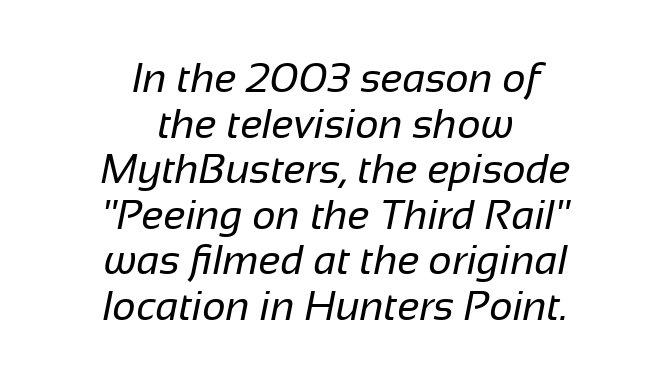
{"serif": "no", "bold": "no", "weight": "regular", "width": "normal", "stroke_contrast": "low", "x_height": "medium", "monospaced": "no", "underline": "no", "align": "center", "line_spacing": "tight", "line_spacing_ratio": 1.11, "letter_spacing": "normal", "letter_spacing_em": 0.0, "glyph_px": 41}
